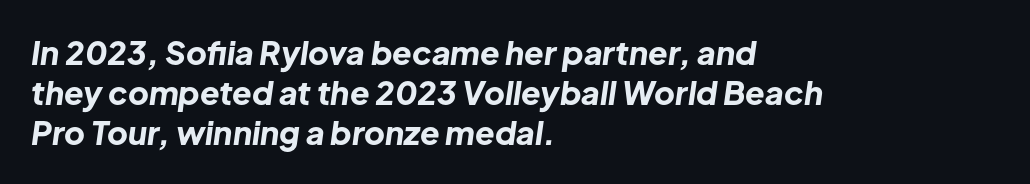
There's an unmistakable incline to the writing here. Clear beneath every line of the passage. Pretty heavy lettering here — definitely bold. In terms of letterspacing, this is plain default setting. You could not count columns in this text — the font is proportionally spaced.
